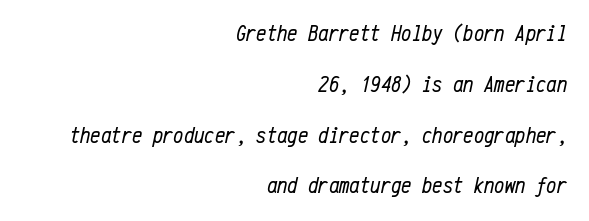
The image shows 23 px text type, italic (leaning right); set right-aligned, loose line spacing (2.21x), normal letter spacing, not underlined.
